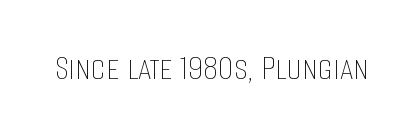
The image shows 38 px thin, condensed type, upright; set normal letter spacing, not underlined; low stroke contrast and a large x-height.
